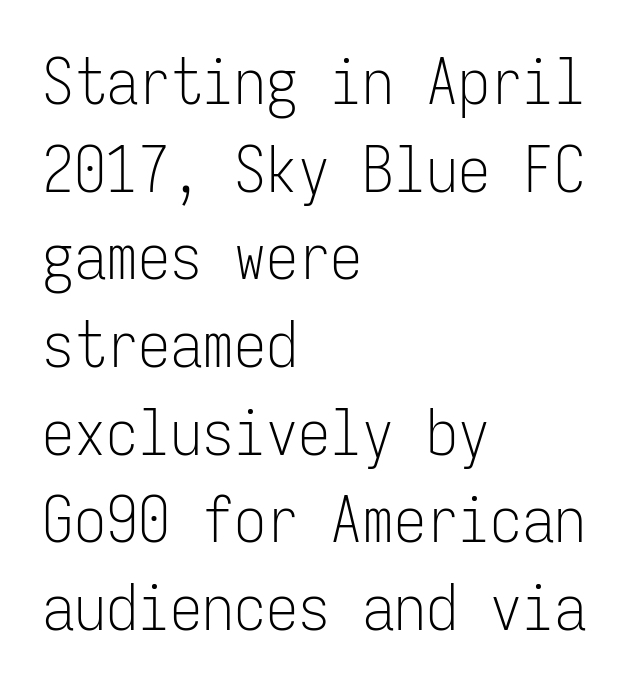
I'd call this a sans setting — the letters go barefoot. A typesetter would call this leading conventional body-copy spacing. A typesetter would call this monospace, since all characters share one set width. The gap between lines stays unmarked. The line texture is even and compact thanks to regular tracking. A roman cut, with each character standing at attention.
